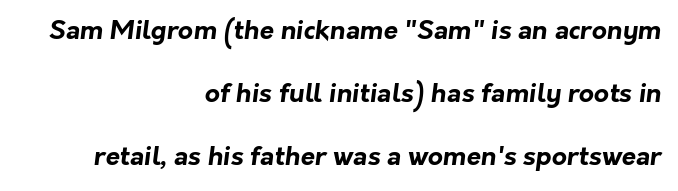
Q: Is the text bold? A: Yes.
Q: Is the text underlined? A: No.
Q: How is the paragraph aligned? A: Right-aligned.
Q: Is the spacing between letters normal or unusually wide? A: Normal.
Q: Is the spacing between lines tight, normal or loose? A: Loose.
